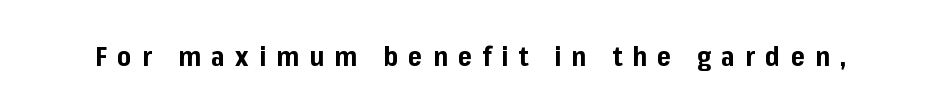
Q: Is the text bold? A: Yes.
Q: Is the text italic (slanted)? A: No, it is upright.
Q: Is the text underlined? A: No.
Q: Is the spacing between letters normal or unusually wide? A: Unusually wide.
